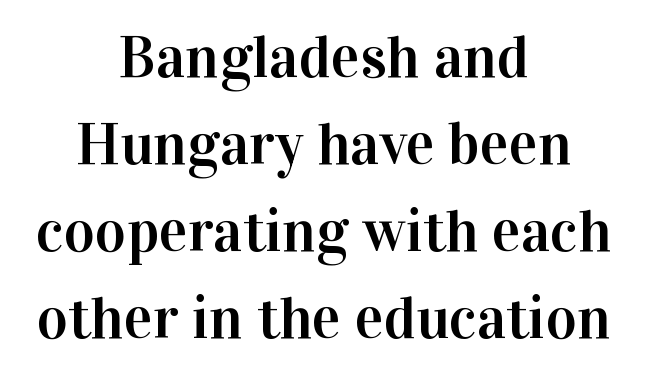
Q: Is the text italic (slanted)? A: No, it is upright.
Q: Is the typeface a serif or a sans-serif typeface? A: Serif.
Q: Is the text underlined? A: No.
Q: How is the paragraph aligned? A: Centered.
Q: Is the spacing between letters normal or unusually wide? A: Normal.
Q: Is the spacing between lines tight, normal or loose? A: Normal.
Q: Width (condensed, normal, or wide)? A: Normal.
Q: Stroke contrast? A: High.
Q: x-height? A: Medium.
Q: Monospaced? A: No.
